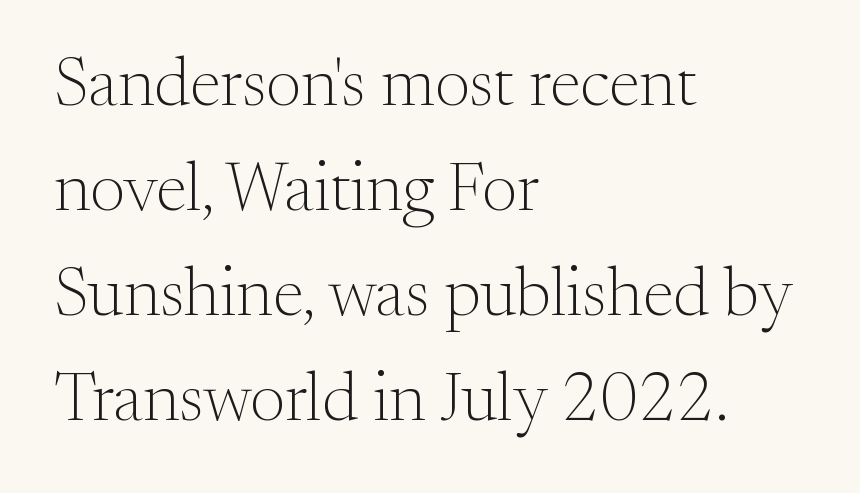
The characters are drawn with everyday or finer stroke widths. You can tell from the footed stems that serif type was used. Each word holds together tightly as a unit, with standard inter-letter gaps. Looks like regular typesetting: each glyph gets only the width it needs. The space between consecutive lines is moderate.
